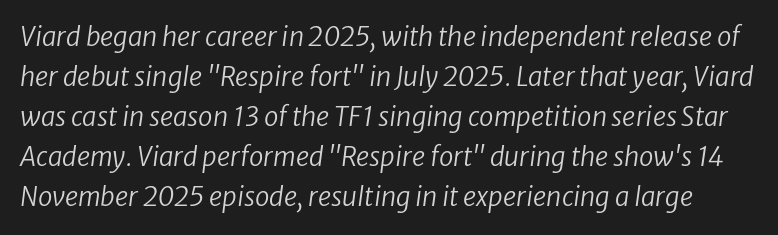
{"italic": "yes", "lean": "right", "slant_degrees": 8, "bold": "no", "underline": "no", "line_spacing": "normal", "line_spacing_ratio": 1.54, "letter_spacing": "normal", "letter_spacing_em": 0.0, "glyph_px": 26}
